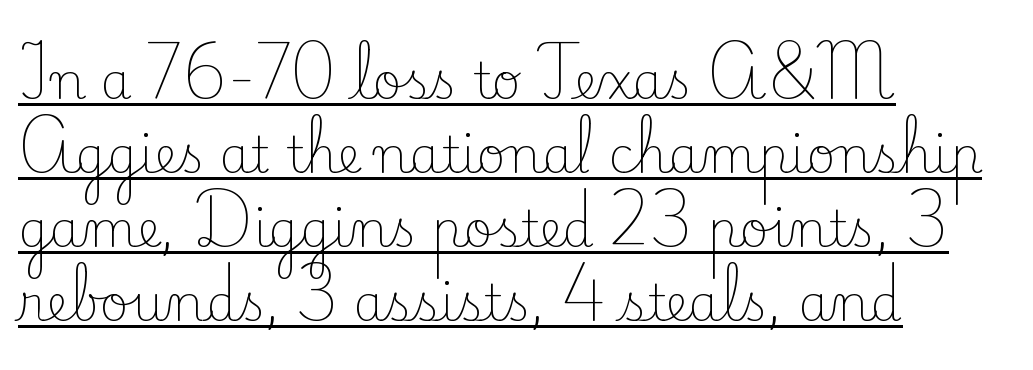
The image shows 50 px light serif type, upright; set left-aligned, normal line spacing (1.48x), normal letter spacing, underlined; low stroke contrast and a small x-height.
